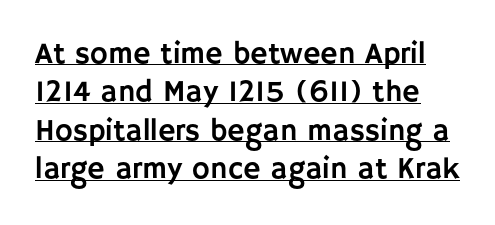
{"serif": "no", "italic": "no", "width": "normal", "stroke_contrast": "low", "x_height": "large", "monospaced": "no", "underline": "yes", "line_spacing": "normal", "line_spacing_ratio": 1.28, "letter_spacing": "normal", "letter_spacing_em": 0.0, "glyph_px": 30}
